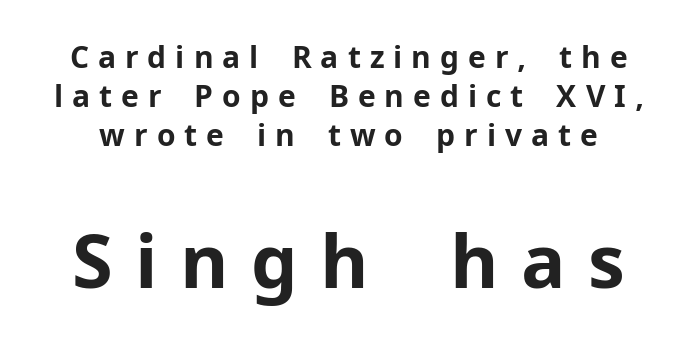
The image shows 74 px bold sans-serif type, upright; set normal line spacing (1.3x), unusually wide letter spacing (+0.3 em), not underlined; the second (bottom) block is 2.47x larger; low stroke contrast and a medium x-height.
